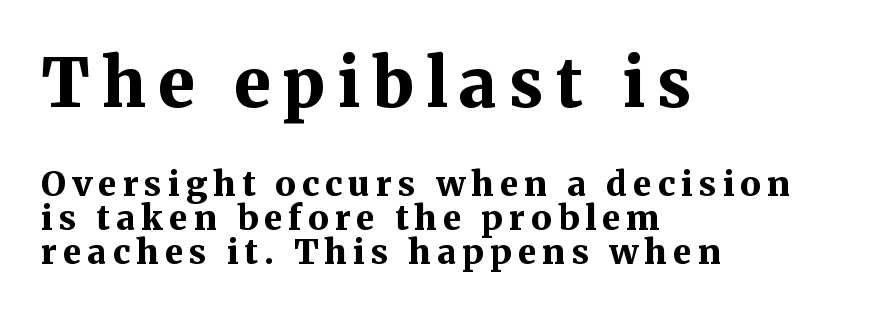
{"serif": "yes", "italic": "no", "bold": "yes", "weight": "bold", "width": "normal", "stroke_contrast": "medium", "x_height": "medium", "monospaced": "no", "underline": "no", "align": "left", "line_spacing": "tight", "line_spacing_ratio": 1.0, "larger_block": "first", "size_ratio": 1.97, "glyph_px": 67}
